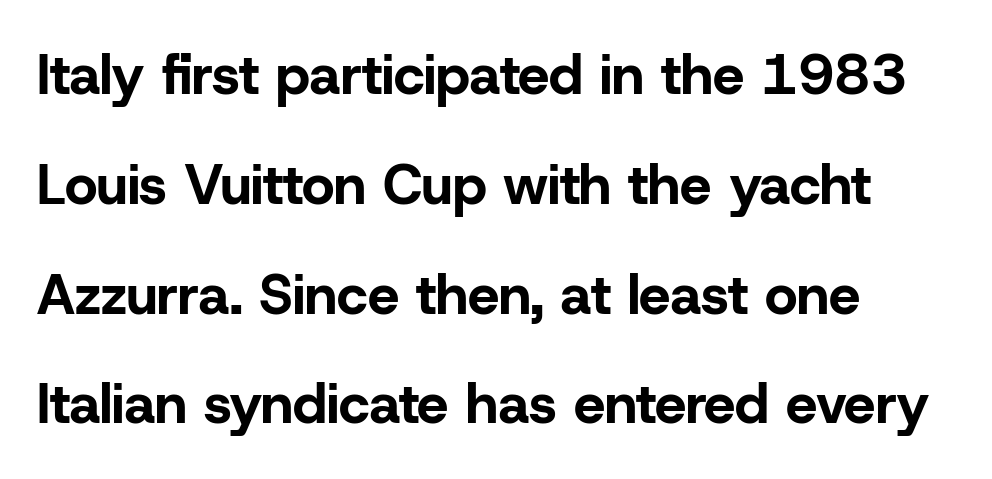
The image shows 56 px bold sans-serif type, upright; set left-aligned, loose line spacing (1.96x), normal letter spacing, not underlined; low stroke contrast and a medium x-height.
